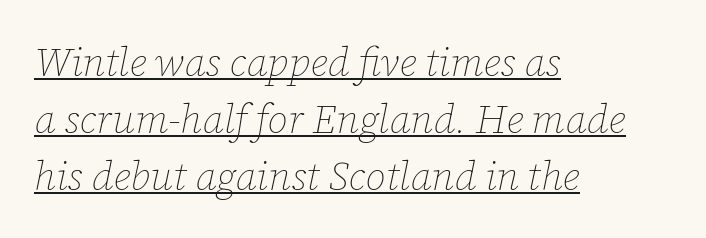
Letter spacing: default. No chunkiness to these letters — they're not bold. Summary of vertical rhythm: regular, with standard interline spacing. Underlining? Definitely there. Think of a printed novel: that variable character pitch is what you see here.
